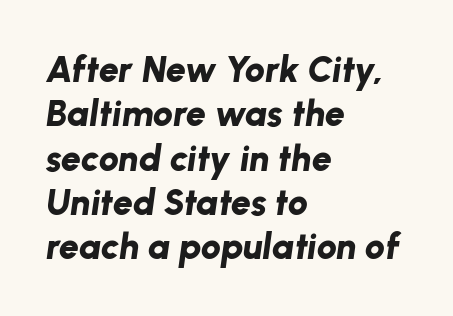
Caption: standard tracking, unaltered. Words float on clear page, feet unadorned. Spacing verdict: proportional, widths tailored to each character. The paragraph shown leans on its left margin.
